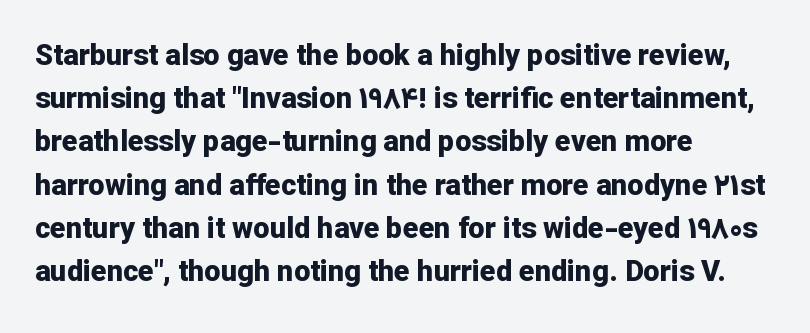
Q: Is the text bold? A: Yes.
Q: Is the text italic (slanted)? A: No, it is upright.
Q: Is the typeface a serif or a sans-serif typeface? A: Sans-serif.
Q: Is the text underlined? A: No.
Q: How is the paragraph aligned? A: Left-aligned.
Q: Is the spacing between letters normal or unusually wide? A: Normal.
Q: Is the spacing between lines tight, normal or loose? A: Normal.
Q: Width (condensed, normal, or wide)? A: Normal.
Q: Stroke contrast? A: Low.
Q: x-height? A: Medium.
Q: Monospaced? A: No.
